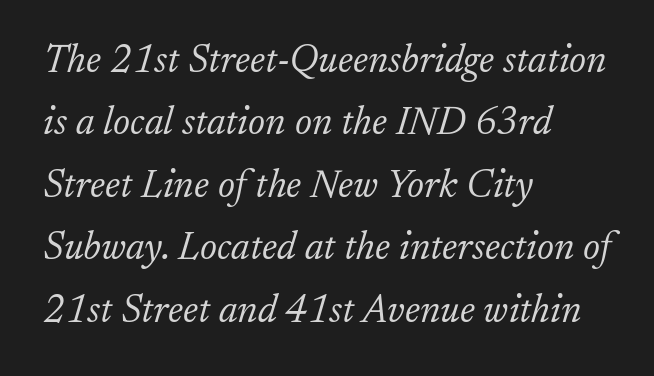
Summary of weight: not heavy and not bold. The designer left line spacing at the default. The axis of the letterforms is tilted away from vertical. Decoration check: the copy has no underline.
